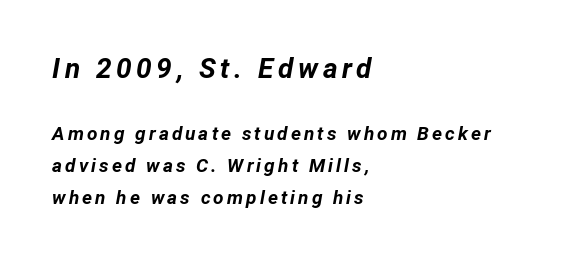
Q: Is the text bold? A: Yes.
Q: Is the text italic (slanted)? A: Yes, it leans right by about 12 degrees.
Q: Is the text underlined? A: No.
Q: How is the paragraph aligned? A: Left-aligned.
Q: Is the spacing between lines tight, normal or loose? A: Normal.
Q: Which block of text is set in a larger size, the first (top) or the second (bottom)? A: The first (top) one.
Q: Width (condensed, normal, or wide)? A: Normal.
Q: Stroke contrast? A: Low.
Q: x-height? A: Medium.
Q: Monospaced? A: No.
